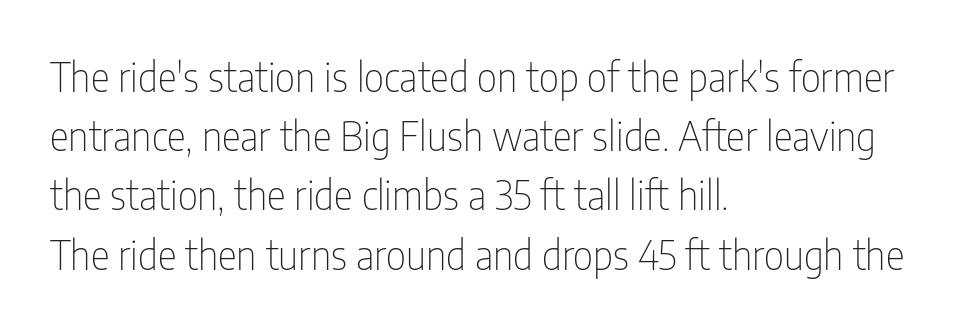
The image shows 40 px thin, condensed sans-serif type, upright; set left-aligned, normal line spacing (1.48x), normal letter spacing, not underlined; low stroke contrast and a medium x-height.
